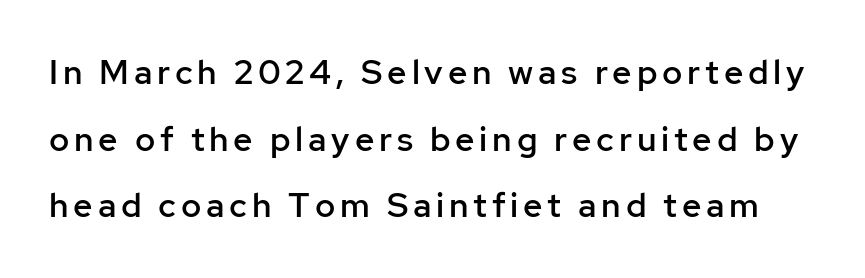
The image shows 34 px semibold sans-serif type, upright; set loose line spacing (1.96x), not underlined; low stroke contrast and a medium x-height.
